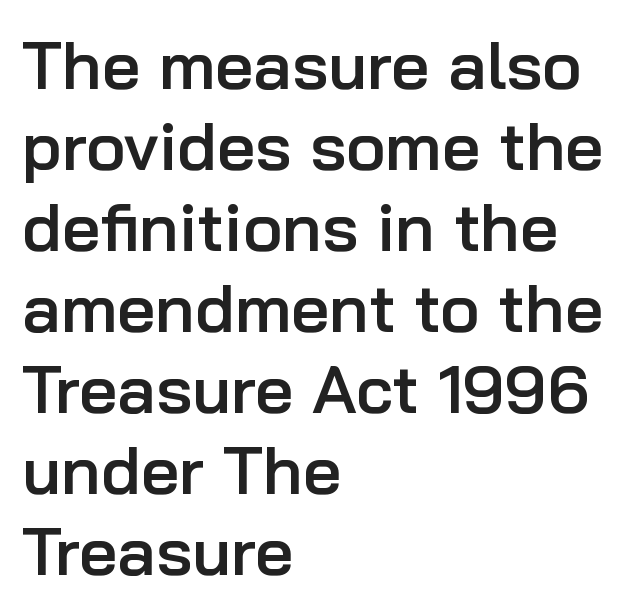
A bit beefed up — I'd call it semibold rather than bold. Each letter keeps its own natural width here, so spacing adapts to shape. Style check: upright. Does the type have serifs? No, each stem ends abruptly. Letter spacing: default.
